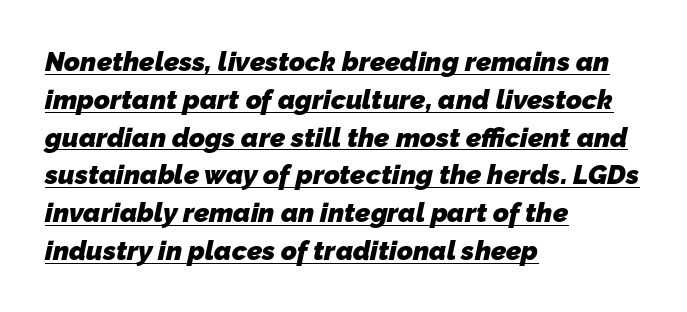
The string is rendered with underlining switched on. This sample keeps an unexceptional amount of space between lines. The letters are bold, with thick, heavy strokes. Short note: letters normally spaced.
